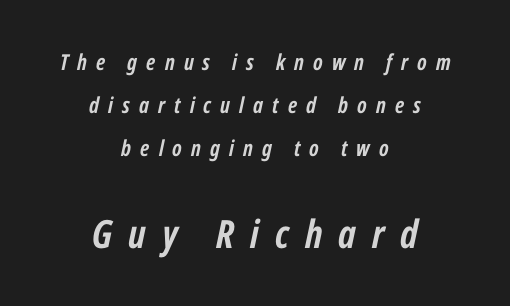
Q: Is the text bold? A: Yes.
Q: Is the text italic (slanted)? A: Yes, it leans right by about 12 degrees.
Q: Is the text underlined? A: No.
Q: How is the paragraph aligned? A: Centered.
Q: Is the spacing between letters normal or unusually wide? A: Unusually wide.
Q: Is the spacing between lines tight, normal or loose? A: Loose.
Q: Which block of text is set in a larger size, the first (top) or the second (bottom)? A: The second (bottom) one.
Q: Width (condensed, normal, or wide)? A: Condensed.
Q: Stroke contrast? A: Low.
Q: x-height? A: Medium.
Q: Monospaced? A: No.
